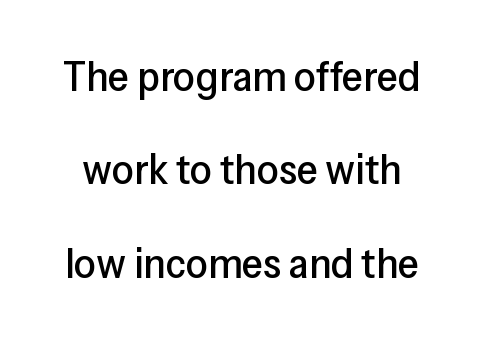
Q: Is the text italic (slanted)? A: No, it is upright.
Q: Is the typeface a serif or a sans-serif typeface? A: Sans-serif.
Q: Is the text underlined? A: No.
Q: Is the spacing between letters normal or unusually wide? A: Normal.
Q: Is the spacing between lines tight, normal or loose? A: Loose.
Q: Width (condensed, normal, or wide)? A: Normal.
Q: Stroke contrast? A: Low.
Q: x-height? A: Medium.
Q: Monospaced? A: No.
